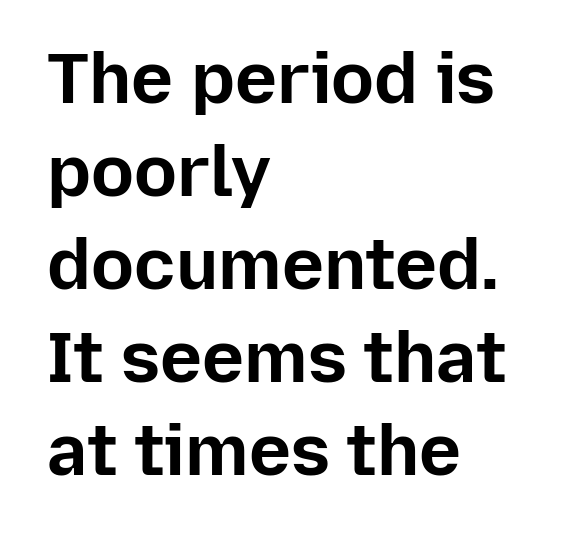
The image shows 71 px bold sans-serif type, upright; set left-aligned, normal line spacing (1.31x), normal letter spacing, not underlined; low stroke contrast and a medium x-height.
